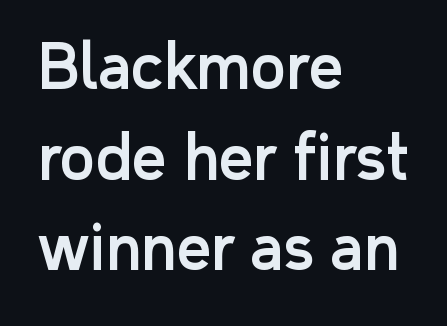
Q: Is the text italic (slanted)? A: No, it is upright.
Q: Is the typeface a serif or a sans-serif typeface? A: Sans-serif.
Q: Is the text underlined? A: No.
Q: How is the paragraph aligned? A: Left-aligned.
Q: Is the spacing between letters normal or unusually wide? A: Normal.
Q: Is the spacing between lines tight, normal or loose? A: Normal.
Q: Width (condensed, normal, or wide)? A: Normal.
Q: Stroke contrast? A: Low.
Q: x-height? A: Medium.
Q: Monospaced? A: No.
